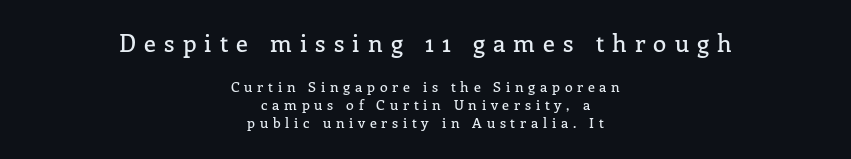
The image shows 24 px text type, upright; set centered, normal line spacing (1.29x), unusually wide letter spacing (+0.34 em), not underlined; the first (top) block is 1.71x larger.
